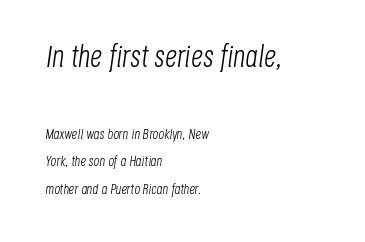
Q: Is the text bold? A: No.
Q: Is the text italic (slanted)? A: Yes, it leans right by about 8 degrees.
Q: Is the text underlined? A: No.
Q: How is the paragraph aligned? A: Left-aligned.
Q: Is the spacing between letters normal or unusually wide? A: Normal.
Q: Is the spacing between lines tight, normal or loose? A: Loose.
Q: Which block of text is set in a larger size, the first (top) or the second (bottom)? A: The first (top) one.
Q: Width (condensed, normal, or wide)? A: Condensed.
Q: Stroke contrast? A: Low.
Q: x-height? A: Large.
Q: Monospaced? A: No.
